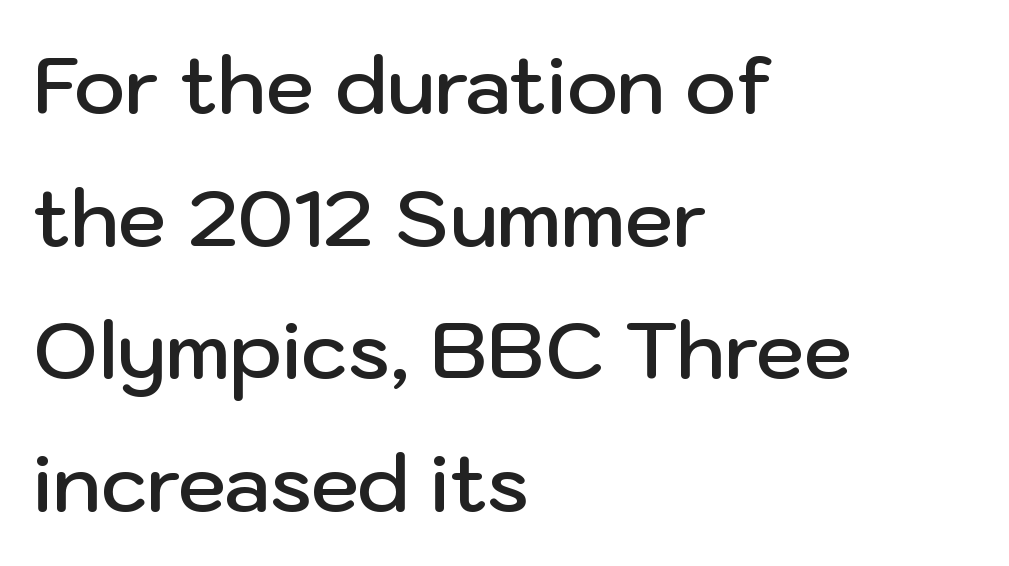
{"serif": "no", "italic": "no", "bold": "semi", "weight": "semibold", "width": "normal", "stroke_contrast": "low", "x_height": "medium", "monospaced": "no", "underline": "no", "align": "left", "line_spacing": "normal", "line_spacing_ratio": 1.7, "letter_spacing": "normal", "letter_spacing_em": 0.0, "glyph_px": 78}
